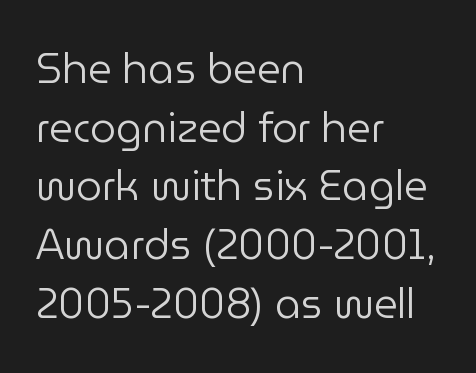
The typesetter chose a ragged-right arrangement here. The passage shown is typeset with a sans-serif family. Stems and bowls with no extra thickness — not bold. Letters rest on an invisible, unmarked baseline. Style check: upright.
